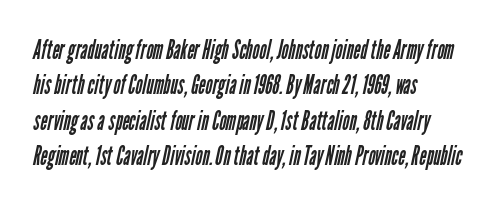
{"bold": "no", "underline": "no", "align": "left", "line_spacing": "normal", "line_spacing_ratio": 1.31, "letter_spacing": "normal", "letter_spacing_em": 0.0, "glyph_px": 27}
